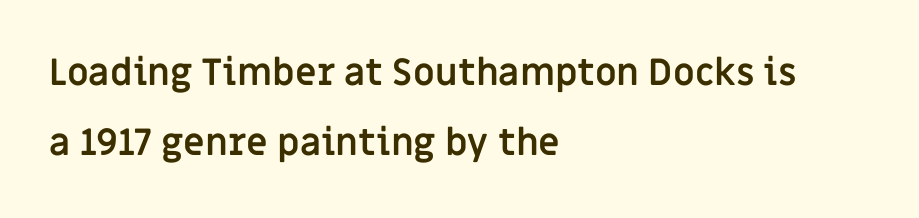
{"serif": "no", "italic": "no", "bold": "yes", "weight": "semibold", "width": "normal", "stroke_contrast": "low", "x_height": "large", "monospaced": "no", "underline": "no", "align": "left", "line_spacing": "loose", "line_spacing_ratio": 1.9, "letter_spacing": "normal", "letter_spacing_em": 0.0, "glyph_px": 37}
